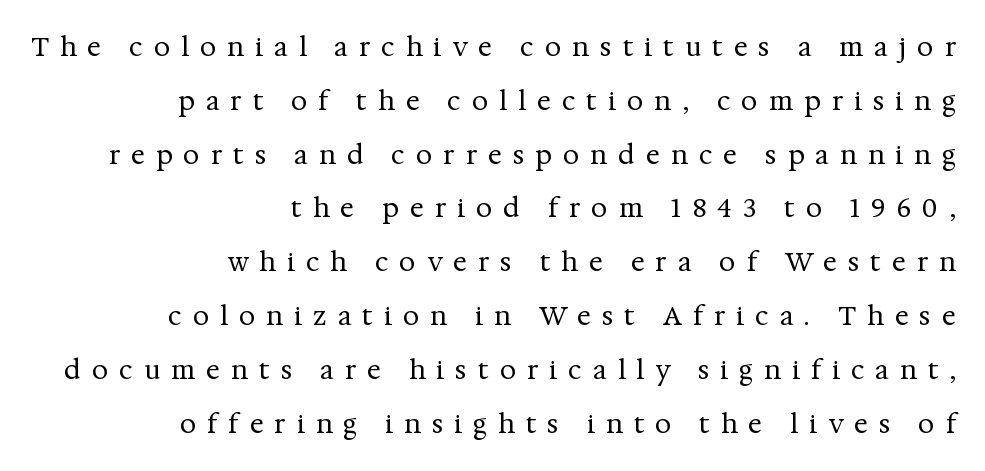
The image shows 26 px text type, upright; set right-aligned, loose line spacing (2.07x), unusually wide letter spacing (+0.42 em), not underlined.
